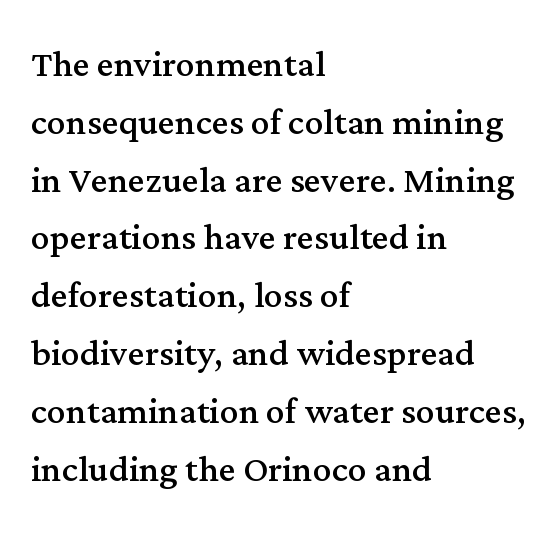
The rendering uses natural spacing where letterforms have individual widths. Ordinary non-slanted type is in use. Left-aligned paragraph, ragged on the right. Has an underline been added? It has not.
